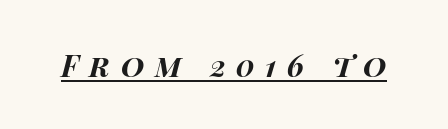
The image shows 30 px bold, wide type, italic (leaning right); set unusually wide letter spacing (+0.35 em), underlined; high stroke contrast and a large x-height.
